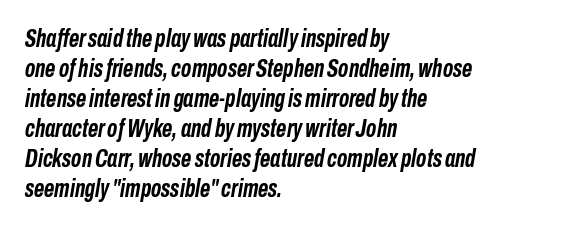
The image shows 25 px bold type, italic (leaning right); set left-aligned, line spacing 1.2x, normal letter spacing, not underlined.
